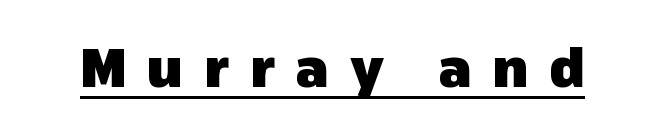
{"serif": "no", "italic": "no", "bold": "yes", "weight": "heavy", "width": "normal", "stroke_contrast": "low", "x_height": "medium", "monospaced": "no", "underline": "yes", "letter_spacing": "wide", "letter_spacing_em": 0.38, "glyph_px": 55}
